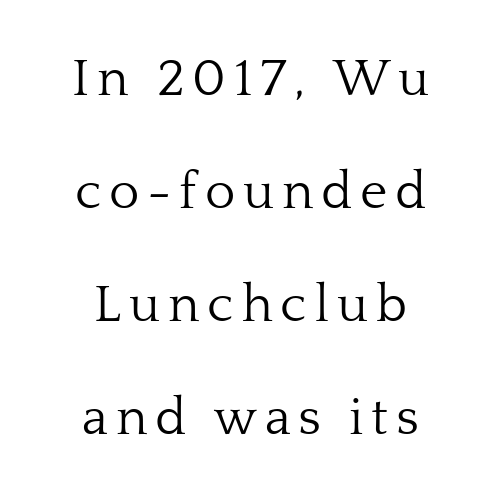
Unbolded letterforms with no extra heft. The passage shown is typeset with a serif family. No italicization has been applied; the sample stays upright. Horizontally, the lines are justified to the midpoint only. A typesetter would call this proportional, since set widths differ per character.
